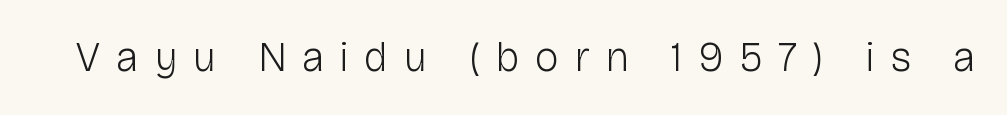
The typesetting does not lean heavy: it is not bold. A clean baseline with only descenders dipping below it. Looks like regular typesetting: each glyph gets only the width it needs. Observe the wide spacing: letters keep a clear distance from each other.
